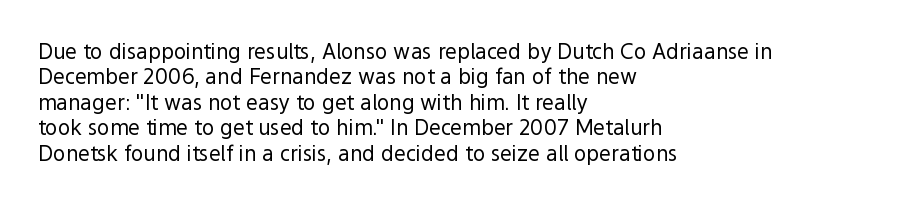
{"italic": "no", "bold": "no", "underline": "no", "align": "left", "line_spacing_ratio": 1.21, "letter_spacing": "normal", "letter_spacing_em": 0.0, "glyph_px": 21}
